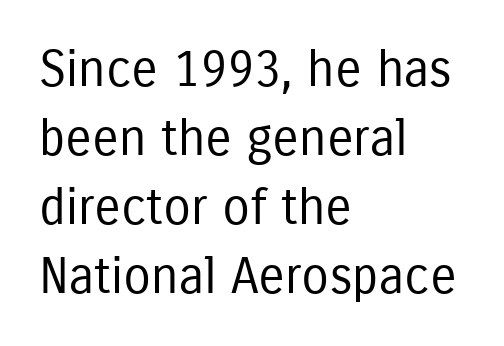
Proportional: the letters do not fall into vertical columns. This sample uses an upright cut, with every glyph sitting square on the baseline. Stroke terminals: plain, sans-serif. Stroke mass is kept to a normal reading level or below. Glyph-to-glyph distance matches everyday printed text.
